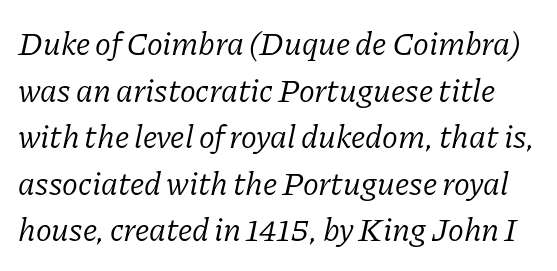
Q: Is the text bold? A: No.
Q: Is the text italic (slanted)? A: Yes, it leans right by about 11 degrees.
Q: Is the typeface a serif or a sans-serif typeface? A: Serif.
Q: Is the text underlined? A: No.
Q: Is the spacing between letters normal or unusually wide? A: Normal.
Q: Is the spacing between lines tight, normal or loose? A: Normal.
Q: Width (condensed, normal, or wide)? A: Normal.
Q: Stroke contrast? A: Low.
Q: x-height? A: Medium.
Q: Monospaced? A: No.
